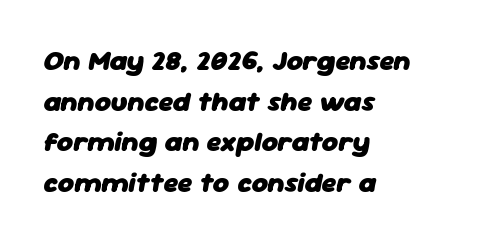
Q: Is the text bold? A: Yes.
Q: Is the text italic (slanted)? A: Yes, it leans right by about 11 degrees.
Q: Is the text underlined? A: No.
Q: How is the paragraph aligned? A: Left-aligned.
Q: Is the spacing between letters normal or unusually wide? A: Normal.
Q: Is the spacing between lines tight, normal or loose? A: Normal.
Q: Width (condensed, normal, or wide)? A: Normal.
Q: Stroke contrast? A: Low.
Q: x-height? A: Medium.
Q: Monospaced? A: No.
